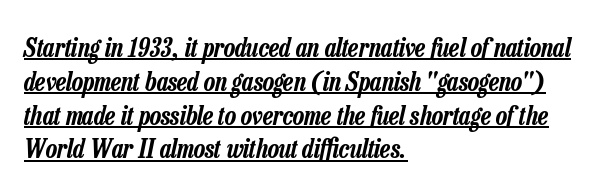
The block of text has a typical density, with ordinary space between rows. The paragraph has a hard left edge and a soft right edge. Notice how the stems are inclined rather than vertical — that's the hallmark of italics. Caption: lettering with a line underneath.
